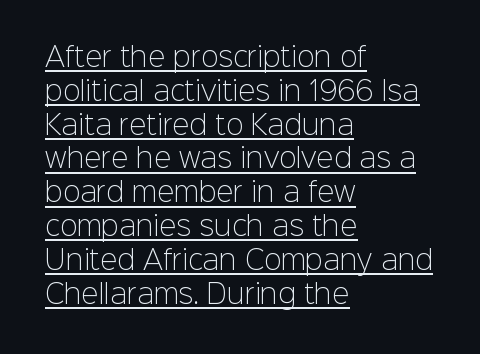
Upright lettering throughout. You can see a thin bar hugging the bottom of the glyphs. The rows are spaced the way most documents space them. This reads as an unemphasized weight, regular at the heaviest.
